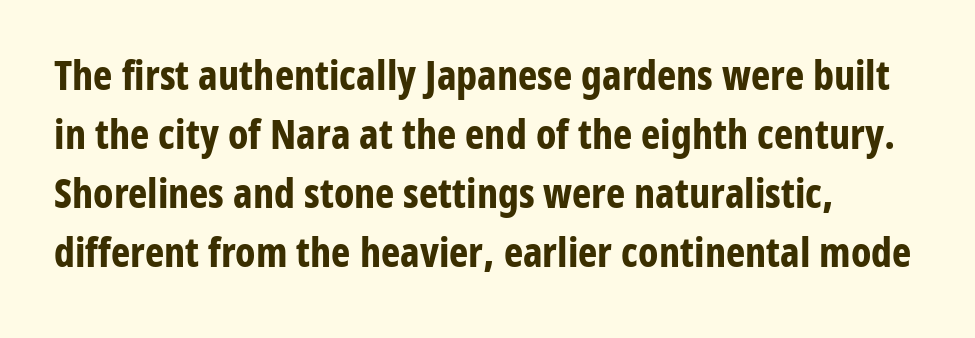
{"serif": "no", "italic": "no", "bold": "yes", "weight": "bold", "width": "condensed", "stroke_contrast": "low", "x_height": "medium", "monospaced": "no", "underline": "no", "align": "left", "line_spacing": "normal", "line_spacing_ratio": 1.44, "letter_spacing": "normal", "letter_spacing_em": 0.0, "glyph_px": 41}
